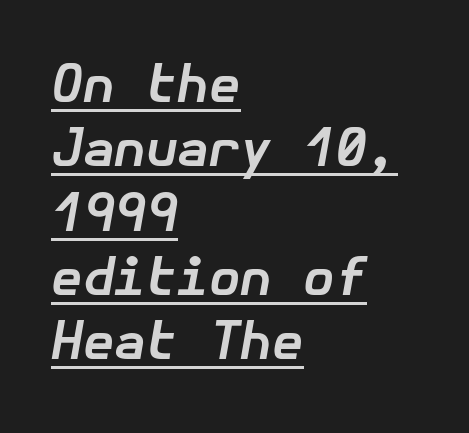
{"italic": "yes", "lean": "right", "slant_degrees": 10, "bold": "yes", "weight": "bold", "width": "normal", "stroke_contrast": "low", "x_height": "medium", "underline": "yes", "align": "left", "line_spacing": "normal", "line_spacing_ratio": 1.26, "letter_spacing": "normal", "letter_spacing_em": 0.0, "glyph_px": 51}
